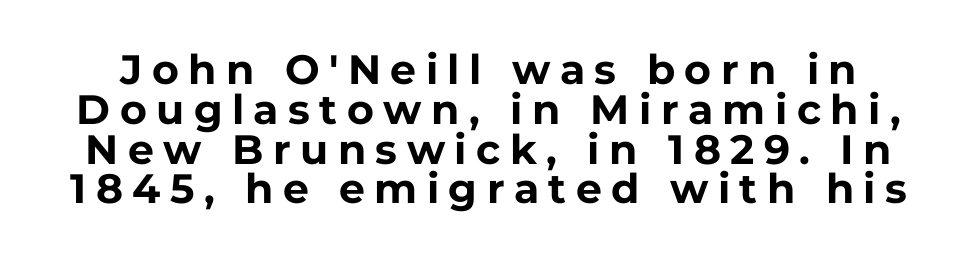
The gap between lines stays unmarked. Thick stems and heavy bowls — unmistakably bold. The letterforms stand isolated, each surrounded by extra space. Does the type have serifs? No, each stem ends abruptly.
